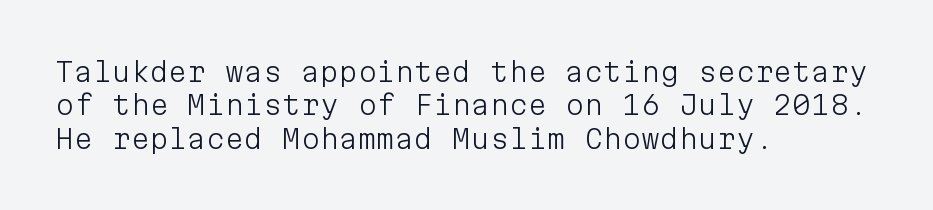
Q: Is the text bold? A: No.
Q: Is the text italic (slanted)? A: No, it is upright.
Q: Is the text underlined? A: No.
Q: How is the paragraph aligned? A: Left-aligned.
Q: Is the spacing between letters normal or unusually wide? A: Normal.
